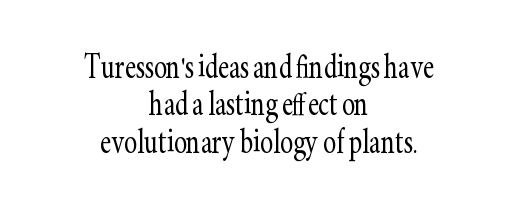
Q: Is the text bold? A: No.
Q: Is the text italic (slanted)? A: No, it is upright.
Q: Is the typeface a serif or a sans-serif typeface? A: Serif.
Q: Is the text underlined? A: No.
Q: How is the paragraph aligned? A: Centered.
Q: Is the spacing between letters normal or unusually wide? A: Normal.
Q: Is the spacing between lines tight, normal or loose? A: Tight.
Q: Width (condensed, normal, or wide)? A: Condensed.
Q: Stroke contrast? A: Low.
Q: x-height? A: Small.
Q: Monospaced? A: No.
